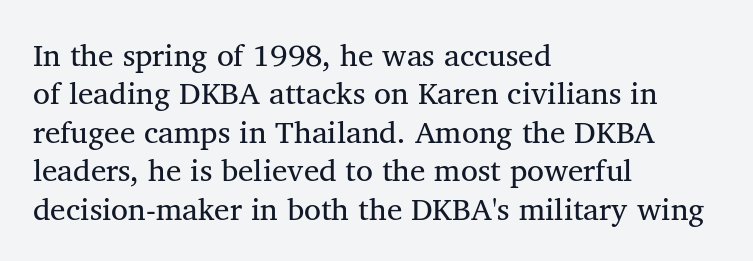
The image shows 31 px regular-weight serif type; set left-aligned, line spacing 1.24x, normal letter spacing, not underlined; medium stroke contrast and a medium x-height.
